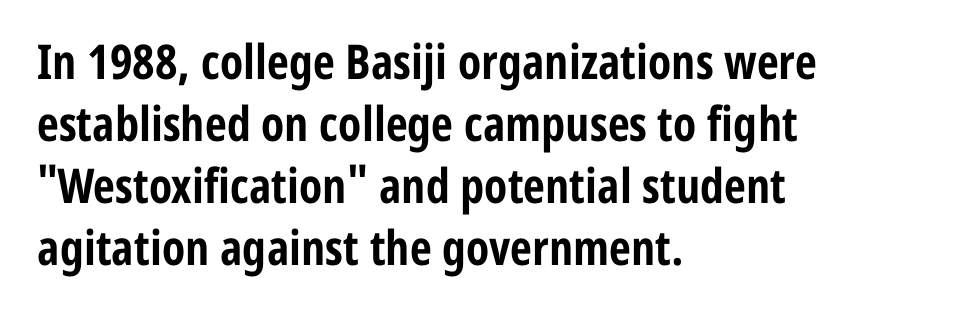
The image shows 48 px bold, condensed sans-serif type, upright; set left-aligned, normal line spacing (1.29x), normal letter spacing, not underlined; low stroke contrast and a medium x-height.
